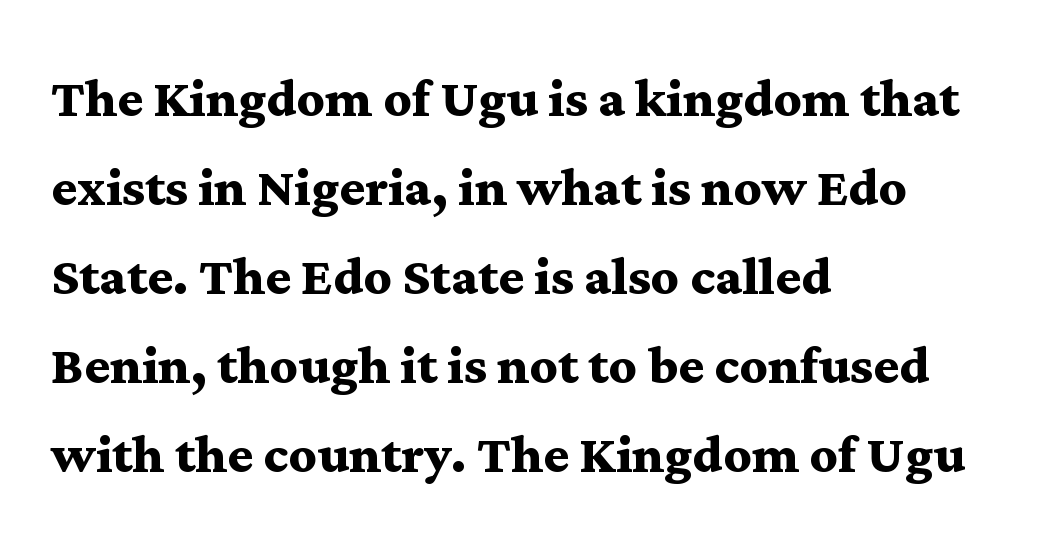
{"serif": "yes", "italic": "no", "bold": "yes", "weight": "semibold", "width": "wide", "stroke_contrast": "medium", "x_height": "medium", "monospaced": "no", "underline": "no", "align": "left", "line_spacing": "normal", "line_spacing_ratio": 1.31, "letter_spacing": "normal", "letter_spacing_em": 0.0, "glyph_px": 68}
